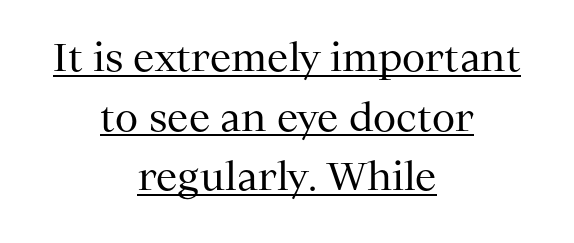
{"serif": "yes", "italic": "no", "bold": "no", "weight": "regular", "width": "normal", "stroke_contrast": "medium", "x_height": "medium", "monospaced": "no", "underline": "yes", "align": "center", "line_spacing": "normal", "line_spacing_ratio": 1.57, "letter_spacing": "normal", "letter_spacing_em": 0.0, "glyph_px": 38}
